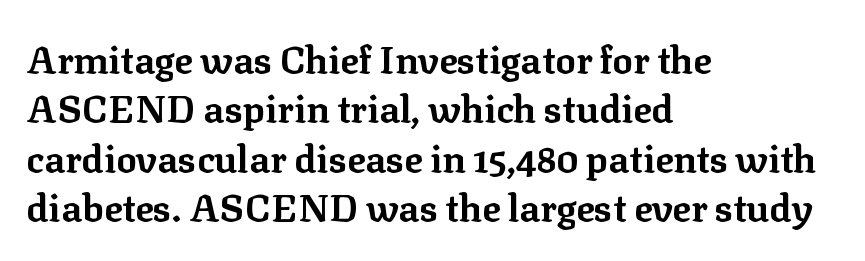
Q: Is the text bold? A: Yes.
Q: Is the text italic (slanted)? A: No, it is upright.
Q: Is the typeface a serif or a sans-serif typeface? A: Serif.
Q: Is the text underlined? A: No.
Q: How is the paragraph aligned? A: Left-aligned.
Q: Is the spacing between letters normal or unusually wide? A: Normal.
Q: Is the spacing between lines tight, normal or loose? A: Normal.
Q: Width (condensed, normal, or wide)? A: Normal.
Q: Stroke contrast? A: Low.
Q: x-height? A: Medium.
Q: Monospaced? A: No.
